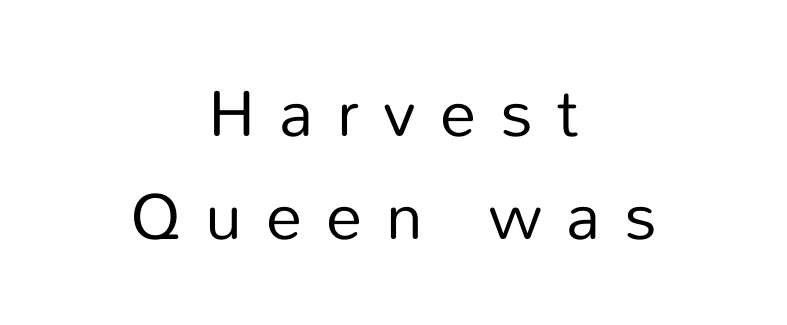
Q: Is the text bold? A: No.
Q: Is the text italic (slanted)? A: No, it is upright.
Q: Is the typeface a serif or a sans-serif typeface? A: Sans-serif.
Q: Is the text underlined? A: No.
Q: How is the paragraph aligned? A: Centered.
Q: Is the spacing between letters normal or unusually wide? A: Unusually wide.
Q: Is the spacing between lines tight, normal or loose? A: Normal.
Q: Width (condensed, normal, or wide)? A: Normal.
Q: Stroke contrast? A: Low.
Q: x-height? A: Medium.
Q: Monospaced? A: No.
